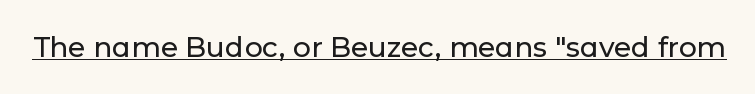
{"serif": "no", "italic": "no", "width": "normal", "stroke_contrast": "low", "x_height": "medium", "monospaced": "no", "underline": "yes", "letter_spacing": "normal", "letter_spacing_em": 0.0, "glyph_px": 28}
